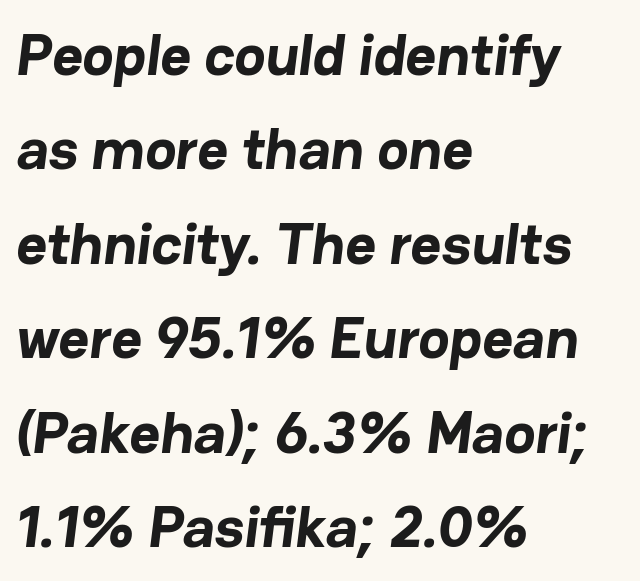
I'd describe the lettering as bold — thick and assertive. Examine the stroke ends and you'll find no serifs. Leading: standard. The rendering keeps characters at their native spacing. Letters rest on an invisible, unmarked baseline.
